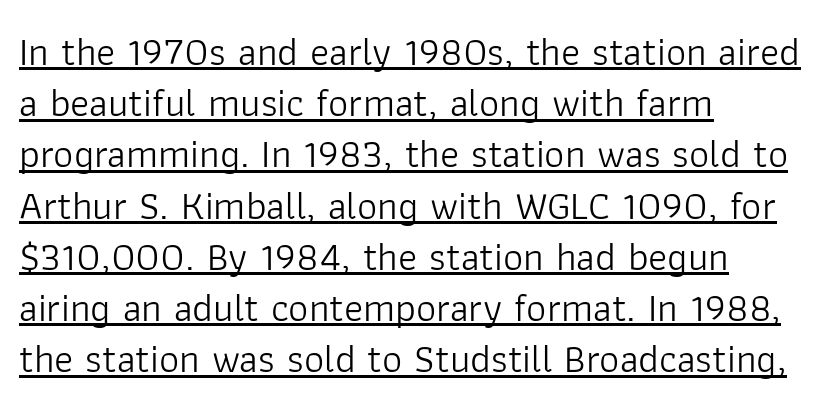
{"serif": "no", "italic": "no", "bold": "no", "weight": "light", "width": "normal", "stroke_contrast": "low", "x_height": "medium", "monospaced": "no", "underline": "yes", "align": "left", "line_spacing": "normal", "line_spacing_ratio": 1.28, "letter_spacing": "normal", "letter_spacing_em": 0.0, "glyph_px": 40}
